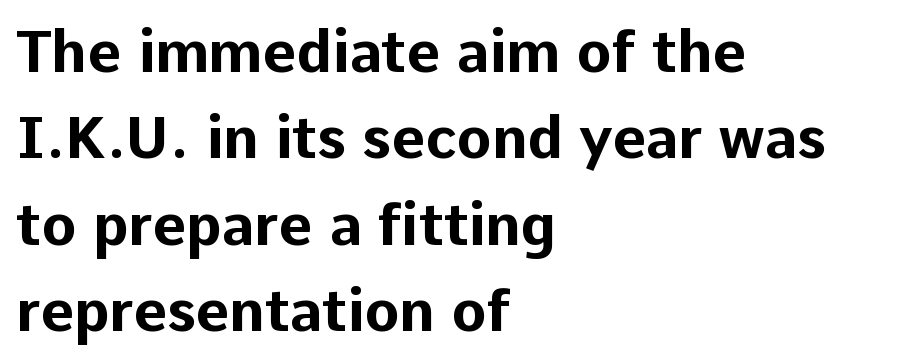
{"serif": "no", "italic": "no", "bold": "yes", "weight": "bold", "width": "normal", "stroke_contrast": "low", "x_height": "medium", "monospaced": "no", "underline": "no", "align": "left", "line_spacing": "normal", "line_spacing_ratio": 1.49, "letter_spacing": "normal", "letter_spacing_em": 0.0, "glyph_px": 58}
